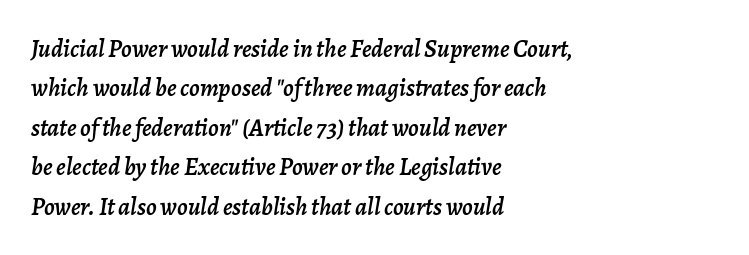
Q: Is the text italic (slanted)? A: Yes, it leans right by about 7 degrees.
Q: Is the text underlined? A: No.
Q: How is the paragraph aligned? A: Left-aligned.
Q: Is the spacing between letters normal or unusually wide? A: Normal.
Q: Is the spacing between lines tight, normal or loose? A: Normal.
